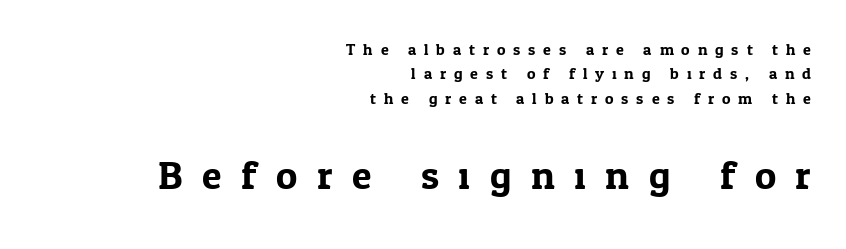
{"serif": "yes", "italic": "no", "width": "normal", "stroke_contrast": "low", "x_height": "medium", "monospaced": "no", "underline": "no", "align": "right", "line_spacing": "normal", "line_spacing_ratio": 1.53, "letter_spacing": "wide", "letter_spacing_em": 0.49, "larger_block": "second", "size_ratio": 2.5, "glyph_px": 40}
